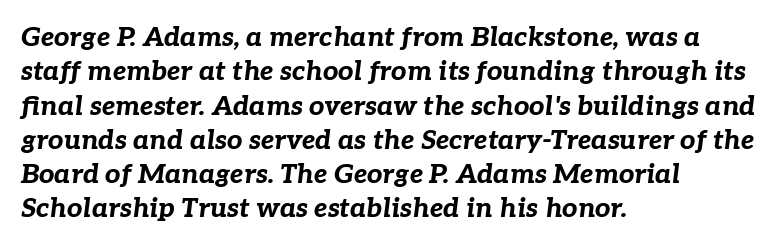
{"italic": "yes", "lean": "right", "slant_degrees": 7, "bold": "yes", "underline": "no", "align": "left", "line_spacing": "normal", "line_spacing_ratio": 1.27, "letter_spacing": "normal", "letter_spacing_em": 0.0, "glyph_px": 27}
